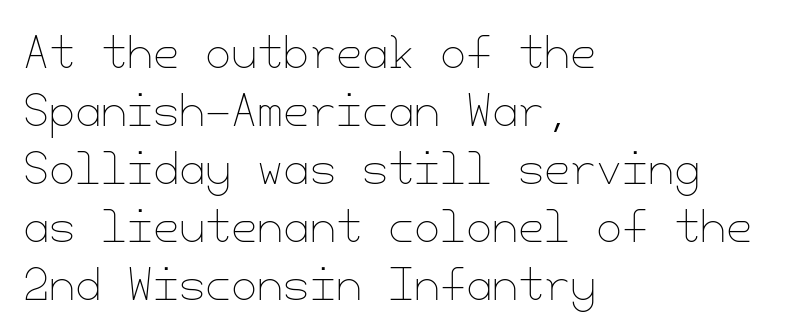
{"italic": "no", "bold": "no", "weight": "thin", "width": "normal", "stroke_contrast": "low", "x_height": "small", "underline": "no", "align": "left", "line_spacing": "normal", "line_spacing_ratio": 1.38, "letter_spacing": "normal", "letter_spacing_em": 0.0, "glyph_px": 42}
